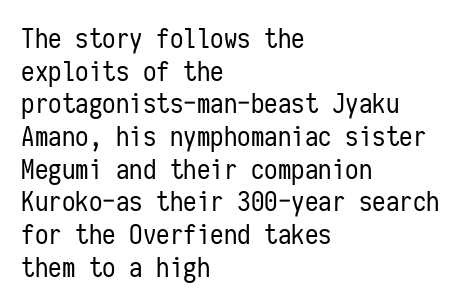
Q: Is the text bold? A: No.
Q: Is the text italic (slanted)? A: No, it is upright.
Q: Is the text underlined? A: No.
Q: How is the paragraph aligned? A: Left-aligned.
Q: Is the spacing between letters normal or unusually wide? A: Normal.
